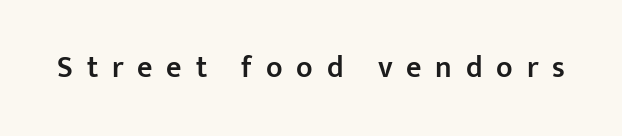
Q: Is the text bold? A: Semi-bold.
Q: Is the text italic (slanted)? A: No, it is upright.
Q: Is the typeface a serif or a sans-serif typeface? A: Sans-serif.
Q: Is the text underlined? A: No.
Q: Is the spacing between letters normal or unusually wide? A: Unusually wide.
Q: Width (condensed, normal, or wide)? A: Normal.
Q: Stroke contrast? A: Low.
Q: x-height? A: Medium.
Q: Monospaced? A: No.
